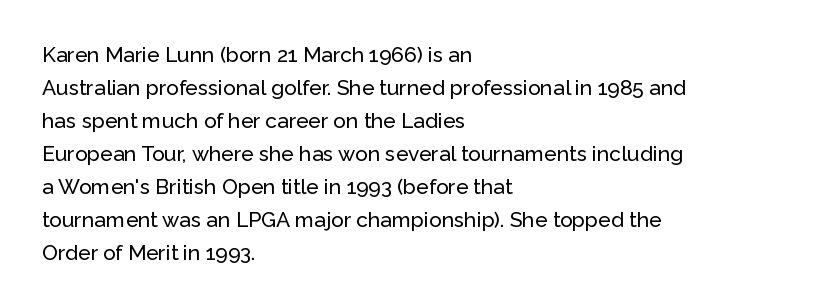
Q: Is the text italic (slanted)? A: No, it is upright.
Q: Is the text underlined? A: No.
Q: How is the paragraph aligned? A: Left-aligned.
Q: Is the spacing between letters normal or unusually wide? A: Normal.
Q: Is the spacing between lines tight, normal or loose? A: Normal.
